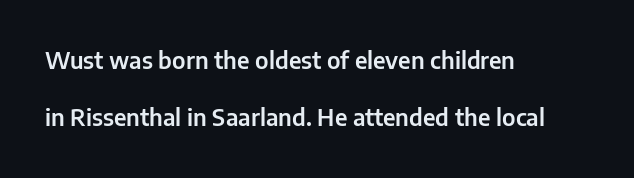
The image shows 23 px text type, upright; set left-aligned, loose line spacing (2.48x), normal letter spacing, not underlined.
